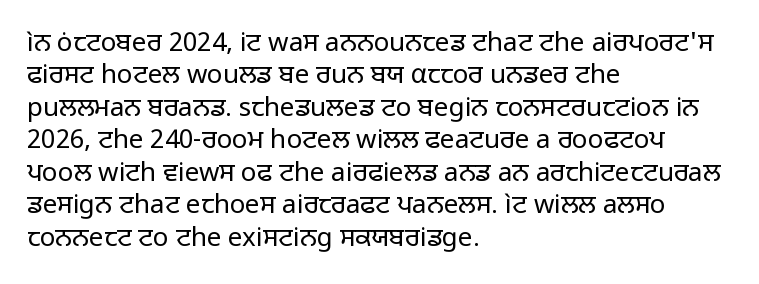
The image shows 26 px text type, upright; set left-aligned, normal line spacing (1.25x), normal letter spacing, not underlined.
